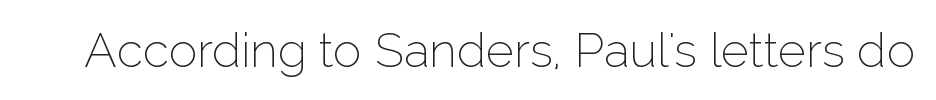
The image shows 48 px thin sans-serif type, upright; set normal letter spacing, not underlined; low stroke contrast and a medium x-height.
